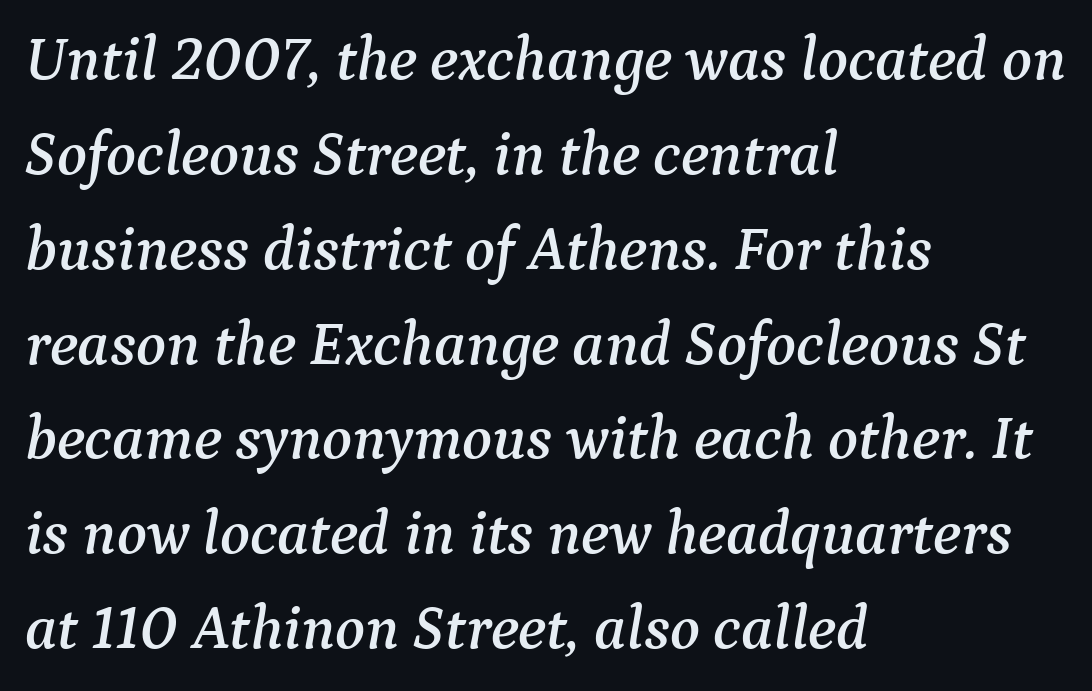
Q: Is the text italic (slanted)? A: Yes, it leans right by about 9 degrees.
Q: Is the typeface a serif or a sans-serif typeface? A: Serif.
Q: Is the text underlined? A: No.
Q: How is the paragraph aligned? A: Left-aligned.
Q: Is the spacing between letters normal or unusually wide? A: Normal.
Q: Is the spacing between lines tight, normal or loose? A: Normal.
Q: Width (condensed, normal, or wide)? A: Normal.
Q: Stroke contrast? A: Medium.
Q: x-height? A: Medium.
Q: Monospaced? A: No.
